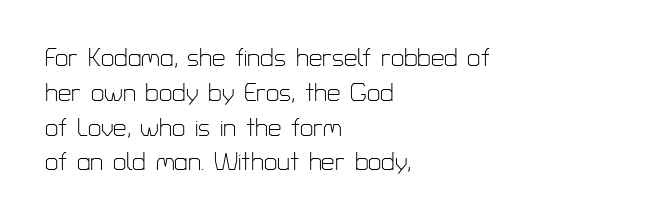
The image shows 24 px text type, upright; set left-aligned, normal line spacing (1.45x), normal letter spacing, not underlined.
